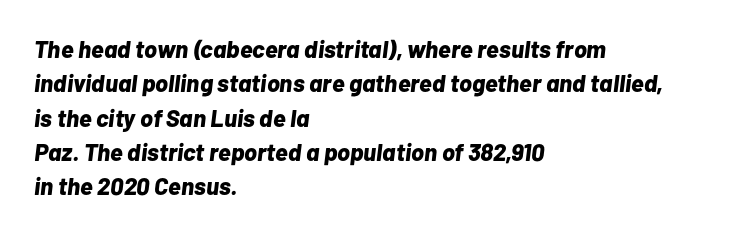
{"italic": "yes", "lean": "right", "slant_degrees": 7, "bold": "yes", "underline": "no", "align": "left", "line_spacing": "normal", "line_spacing_ratio": 1.43, "letter_spacing": "normal", "letter_spacing_em": 0.0, "glyph_px": 24}
